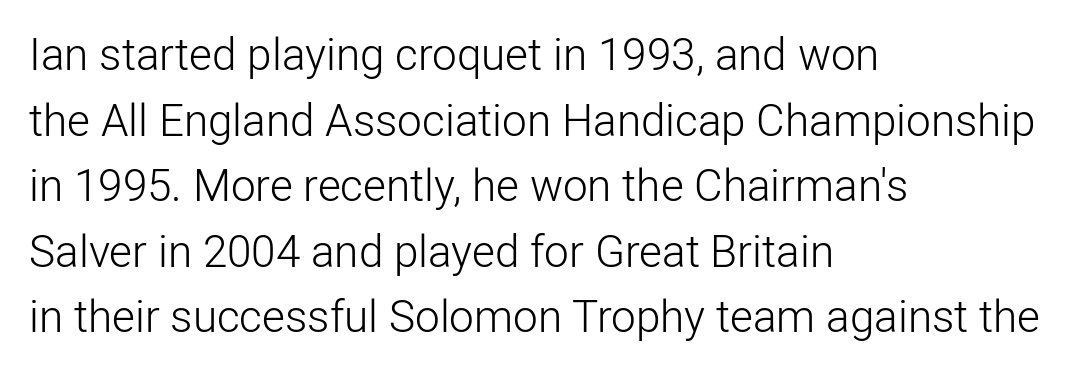
{"serif": "no", "italic": "no", "bold": "no", "weight": "light", "width": "normal", "stroke_contrast": "low", "x_height": "medium", "monospaced": "no", "underline": "no", "align": "left", "line_spacing": "normal", "line_spacing_ratio": 1.49, "letter_spacing": "normal", "letter_spacing_em": 0.0, "glyph_px": 44}
